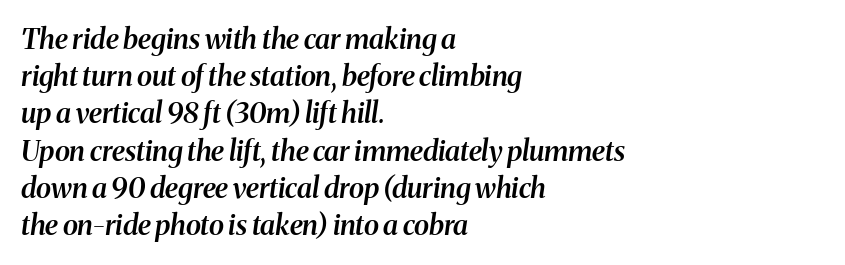
The image shows 28 px semibold serif type, italic (leaning right); set left-aligned, normal line spacing (1.33x), normal letter spacing, not underlined; medium stroke contrast and a medium x-height.
